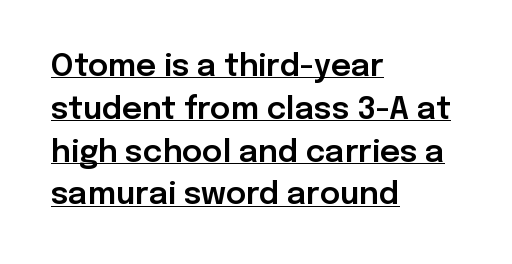
{"serif": "no", "italic": "no", "width": "normal", "stroke_contrast": "low", "x_height": "medium", "monospaced": "no", "underline": "yes", "align": "left", "line_spacing": "normal", "line_spacing_ratio": 1.38, "letter_spacing": "normal", "letter_spacing_em": 0.0, "glyph_px": 31}
